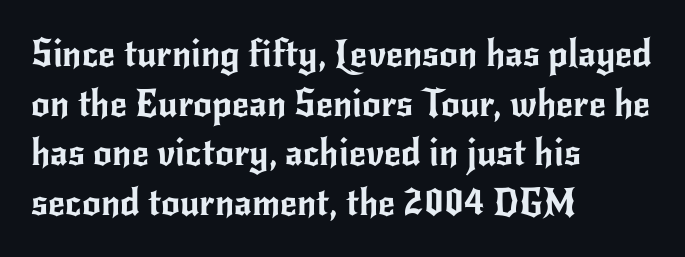
In terms of letterform style, serifs are entirely absent. Unlike italic type, these characters show no tilt at all. The lines sit at an ordinary, default distance from one another. The line texture is even and compact thanks to regular tracking. The rendering uses natural spacing where letterforms have individual widths. The words here are not underlined.
